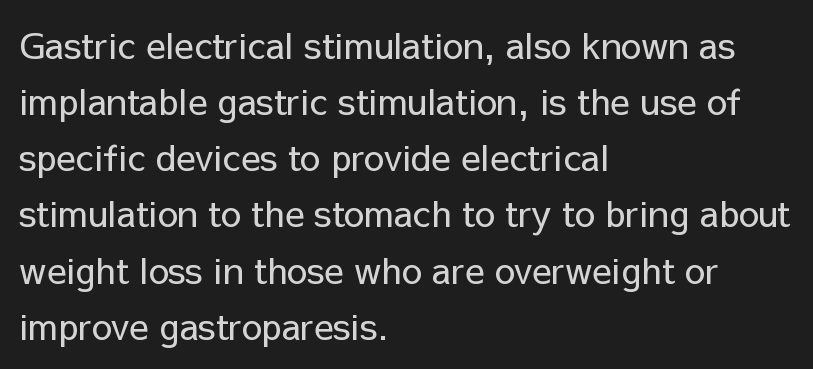
The image shows 36 px regular-weight sans-serif type, upright; set left-aligned, normal line spacing (1.56x), normal letter spacing, not underlined; low stroke contrast and a medium x-height.
